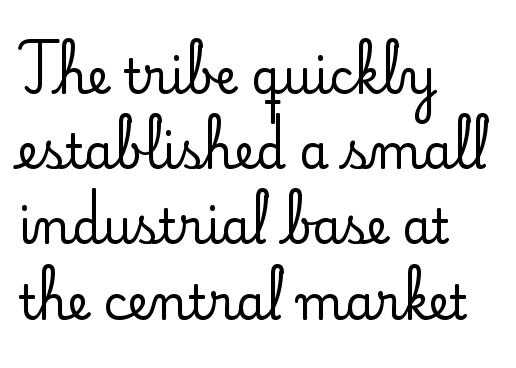
The image shows 47 px serif type, upright; set left-aligned, normal line spacing (1.6x), normal letter spacing, not underlined; low stroke contrast and a small x-height.
